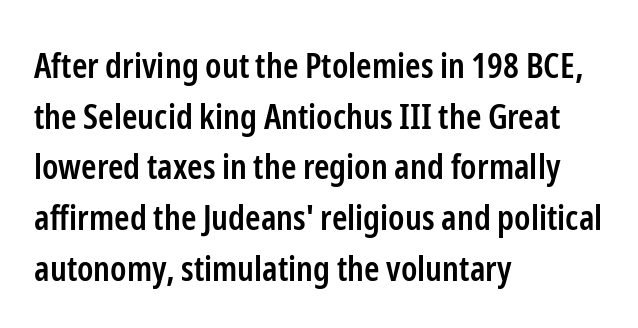
The image shows 35 px semibold, condensed sans-serif type, upright; set left-aligned, normal line spacing (1.45x), normal letter spacing, not underlined; low stroke contrast and a medium x-height.
